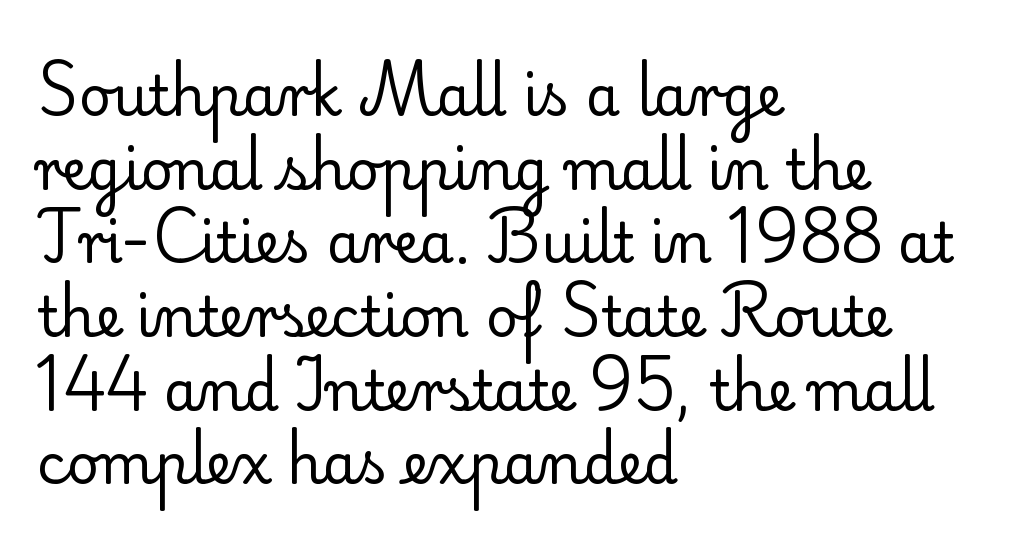
Q: Is the text bold? A: No.
Q: Is the text italic (slanted)? A: No, it is upright.
Q: Is the typeface a serif or a sans-serif typeface? A: Serif.
Q: Is the text underlined? A: No.
Q: How is the paragraph aligned? A: Left-aligned.
Q: Is the spacing between letters normal or unusually wide? A: Normal.
Q: Is the spacing between lines tight, normal or loose? A: Normal.
Q: Width (condensed, normal, or wide)? A: Normal.
Q: Stroke contrast? A: Low.
Q: x-height? A: Small.
Q: Monospaced? A: No.
